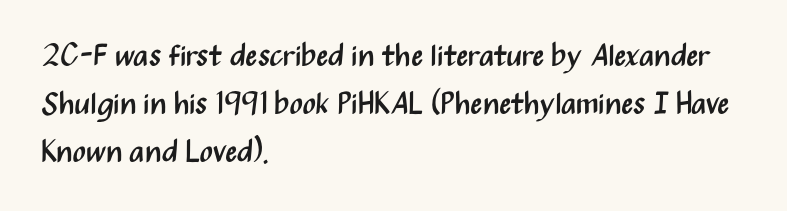
The image shows 31 px regular-weight, condensed sans-serif type, upright; set left-aligned, normal line spacing (1.55x), normal letter spacing, not underlined; medium stroke contrast and a medium x-height.
